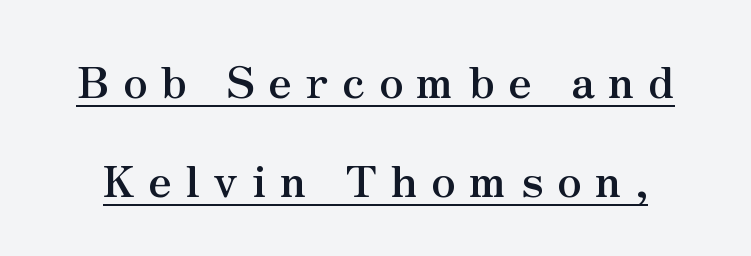
Q: Is the text bold? A: Yes.
Q: Is the text italic (slanted)? A: No, it is upright.
Q: Is the typeface a serif or a sans-serif typeface? A: Serif.
Q: Is the text underlined? A: Yes.
Q: Is the spacing between letters normal or unusually wide? A: Unusually wide.
Q: Is the spacing between lines tight, normal or loose? A: Loose.
Q: Width (condensed, normal, or wide)? A: Normal.
Q: Stroke contrast? A: Medium.
Q: x-height? A: Small.
Q: Monospaced? A: No.
